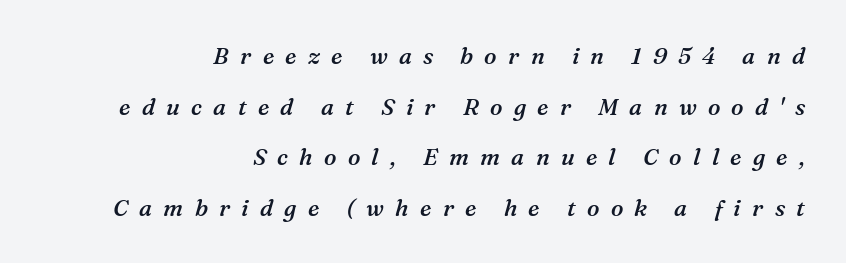
Successive baselines arrive slowly, with a big drop between each. The letters are semibold — heavier than regular but short of a full bold. Is the block centered? No — it sits flush against the right margin. Style check: oblique.
